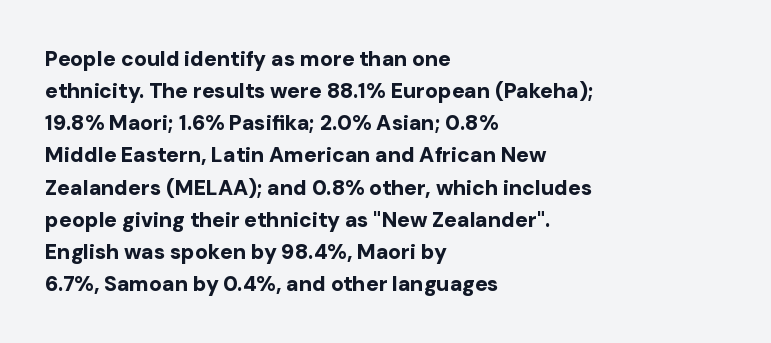
Q: Is the text bold? A: Yes.
Q: Is the text italic (slanted)? A: No, it is upright.
Q: Is the text underlined? A: No.
Q: How is the paragraph aligned? A: Left-aligned.
Q: Is the spacing between letters normal or unusually wide? A: Normal.
Q: Is the spacing between lines tight, normal or loose? A: Normal.
